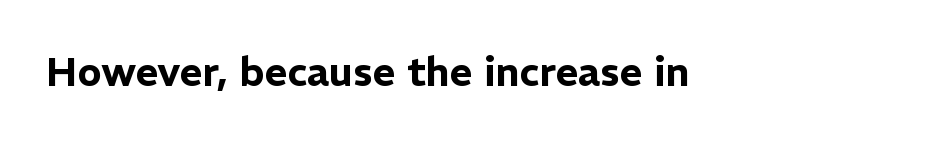
Q: Is the text italic (slanted)? A: No, it is upright.
Q: Is the typeface a serif or a sans-serif typeface? A: Sans-serif.
Q: Is the text underlined? A: No.
Q: Is the spacing between letters normal or unusually wide? A: Normal.
Q: Width (condensed, normal, or wide)? A: Normal.
Q: Stroke contrast? A: Low.
Q: x-height? A: Medium.
Q: Monospaced? A: No.
